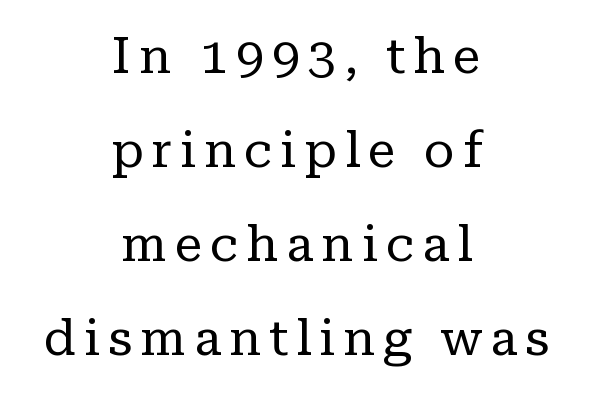
{"serif": "yes", "italic": "no", "bold": "no", "weight": "regular", "width": "normal", "stroke_contrast": "low", "x_height": "medium", "monospaced": "no", "underline": "no", "align": "center", "line_spacing_ratio": 1.88, "glyph_px": 50}
